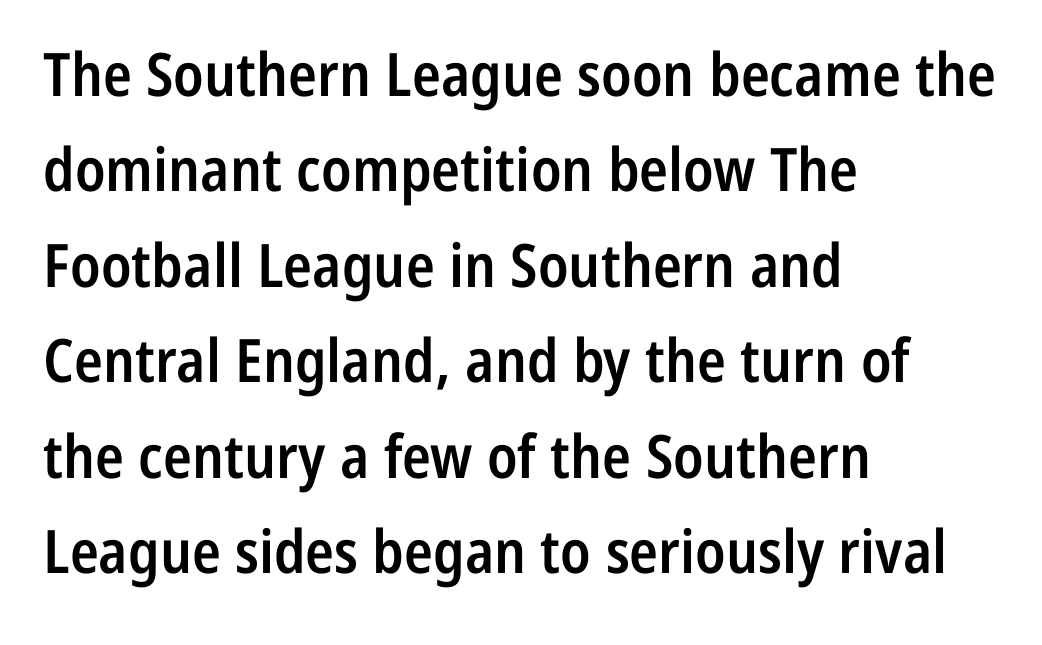
The image shows 60 px semibold, condensed sans-serif type, upright; set left-aligned, normal line spacing (1.59x), normal letter spacing, not underlined; low stroke contrast and a medium x-height.
